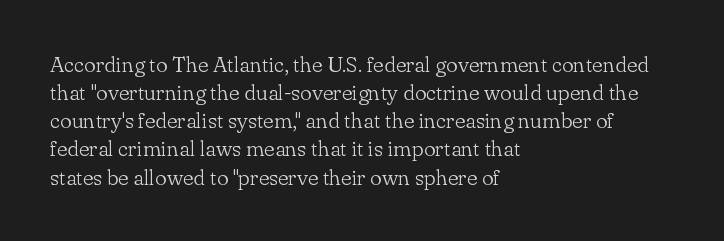
Q: Is the text bold? A: No.
Q: Is the text italic (slanted)? A: No, it is upright.
Q: Is the text underlined? A: No.
Q: How is the paragraph aligned? A: Left-aligned.
Q: Is the spacing between letters normal or unusually wide? A: Normal.
Q: Is the spacing between lines tight, normal or loose? A: Normal.
